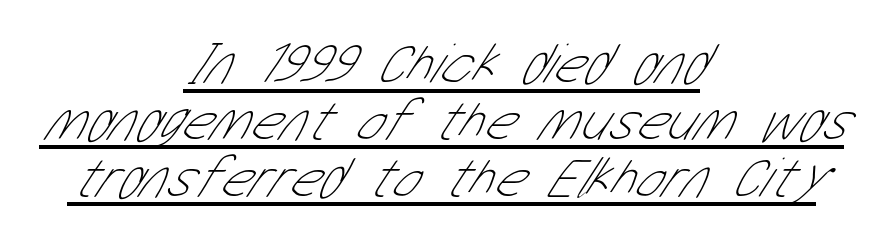
Q: Is the text bold? A: No.
Q: Is the typeface a serif or a sans-serif typeface? A: Sans-serif.
Q: Is the text underlined? A: Yes.
Q: How is the paragraph aligned? A: Centered.
Q: Is the spacing between letters normal or unusually wide? A: Normal.
Q: Is the spacing between lines tight, normal or loose? A: Tight.
Q: Width (condensed, normal, or wide)? A: Condensed.
Q: Stroke contrast? A: Low.
Q: x-height? A: Medium.
Q: Monospaced? A: No.
